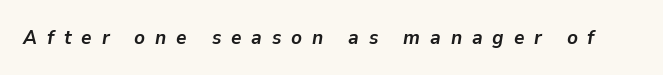
{"italic": "yes", "lean": "right", "slant_degrees": 9, "bold": "yes", "underline": "no", "letter_spacing": "wide", "letter_spacing_em": 0.49, "glyph_px": 20}
